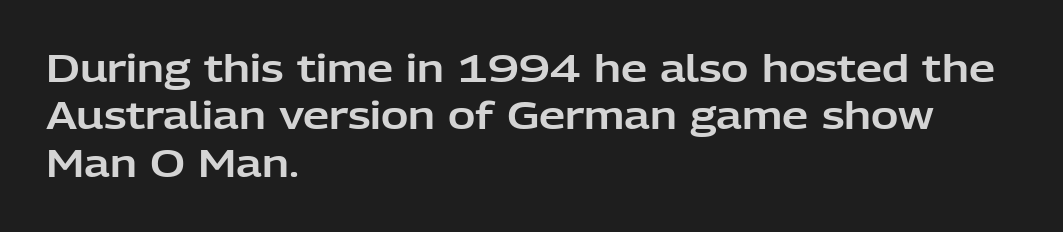
{"serif": "no", "italic": "no", "width": "normal", "stroke_contrast": "low", "x_height": "medium", "monospaced": "no", "underline": "no", "align": "left", "line_spacing": "normal", "line_spacing_ratio": 1.28, "letter_spacing": "normal", "letter_spacing_em": 0.0, "glyph_px": 37}
